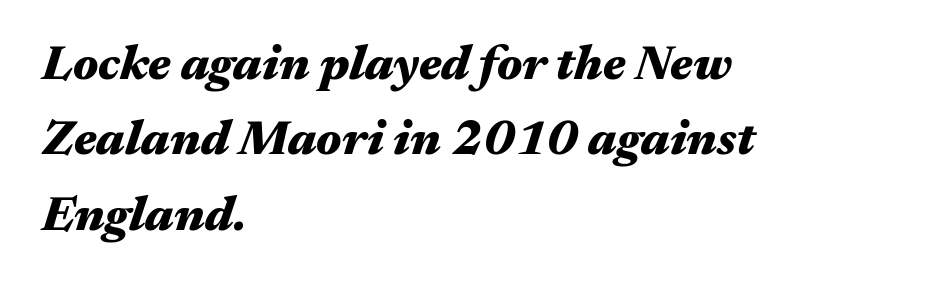
Q: Is the text bold? A: Yes.
Q: Is the text italic (slanted)? A: Yes, it leans right by about 17 degrees.
Q: Is the text underlined? A: No.
Q: How is the paragraph aligned? A: Left-aligned.
Q: Is the spacing between letters normal or unusually wide? A: Normal.
Q: Is the spacing between lines tight, normal or loose? A: Normal.
Q: Width (condensed, normal, or wide)? A: Wide.
Q: Stroke contrast? A: Medium.
Q: x-height? A: Medium.
Q: Monospaced? A: No.
